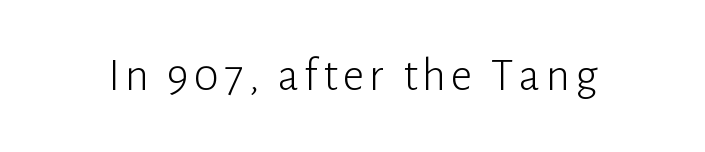
This rendering employs a face without finishing strokes, i.e., a sans-serif. Posture: straight, roman, zero tilt. This sample has the flowing, uneven cadence of proportional lettering. The cut favours lightness, reaching ordinary text weight at its darkest.
